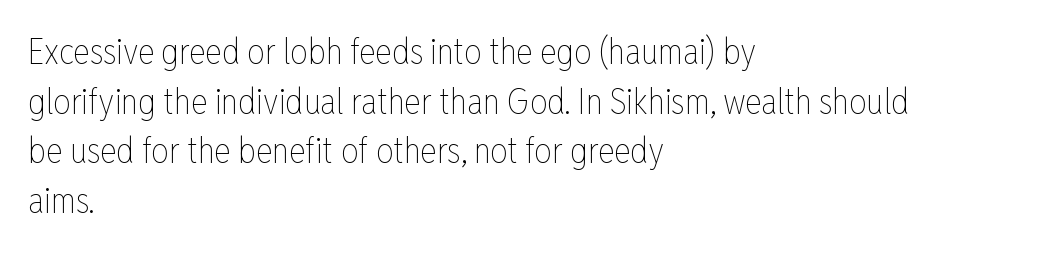
{"italic": "no", "bold": "no", "weight": "thin", "width": "condensed", "stroke_contrast": "low", "x_height": "medium", "monospaced": "no", "underline": "no", "align": "left", "line_spacing": "normal", "line_spacing_ratio": 1.42, "letter_spacing": "normal", "letter_spacing_em": 0.0, "glyph_px": 35}
